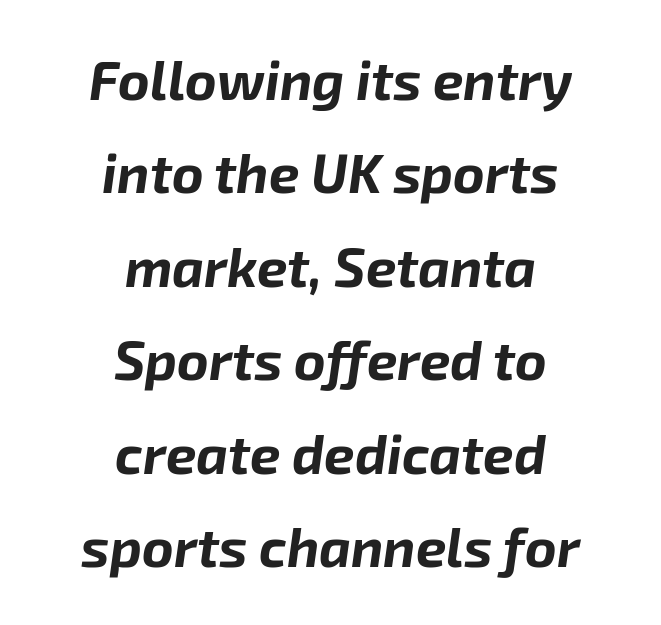
The whole block is typeset with a tilt. This sample is center-justified, so both line endings float freely. You could call the tracking neutral — neither tight nor loose. Has an underline been added? It has not.
